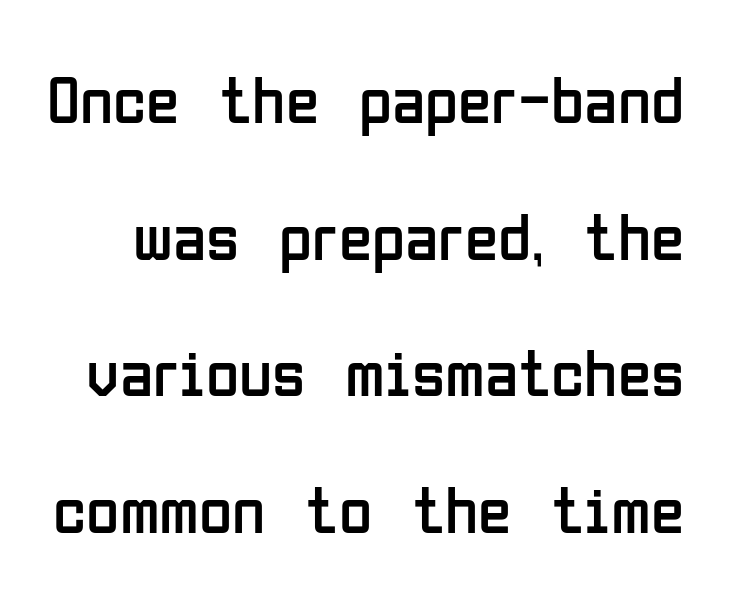
The image shows 68 px regular-weight, condensed sans-serif type, upright; set loose line spacing (2.01x), normal letter spacing, not underlined; low stroke contrast and a medium x-height.
